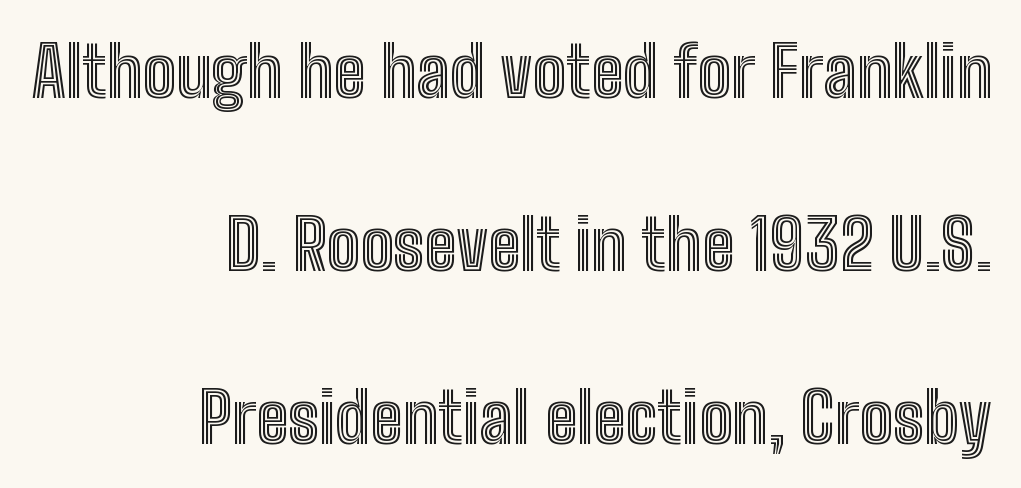
Q: Is the text italic (slanted)? A: No, it is upright.
Q: Is the text underlined? A: No.
Q: How is the paragraph aligned? A: Right-aligned.
Q: Is the spacing between letters normal or unusually wide? A: Normal.
Q: Is the spacing between lines tight, normal or loose? A: Loose.
Q: Width (condensed, normal, or wide)? A: Condensed.
Q: x-height? A: Medium.
Q: Monospaced? A: No.
